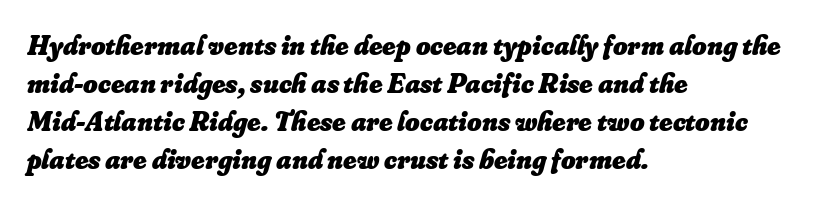
The image shows 28 px heavy type, italic (leaning right); set left-aligned, normal line spacing (1.36x), normal letter spacing, not underlined; low stroke contrast and a small x-height.
